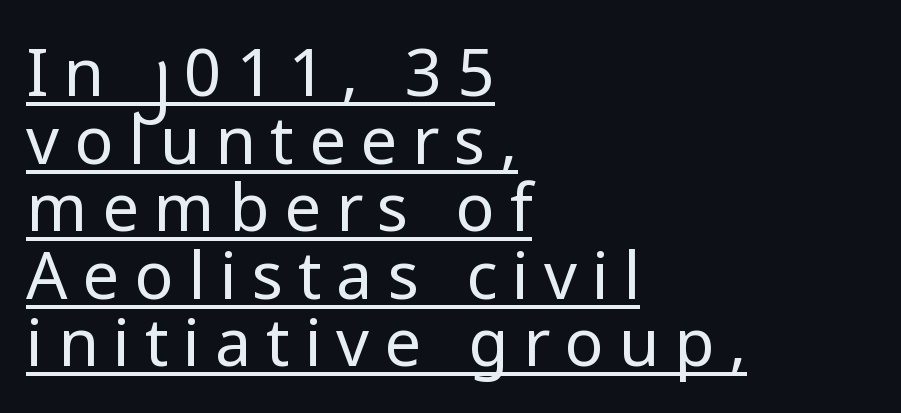
Q: Is the text bold? A: No.
Q: Is the text italic (slanted)? A: No, it is upright.
Q: Is the typeface a serif or a sans-serif typeface? A: Sans-serif.
Q: Is the text underlined? A: Yes.
Q: How is the paragraph aligned? A: Left-aligned.
Q: Is the spacing between letters normal or unusually wide? A: Unusually wide.
Q: Is the spacing between lines tight, normal or loose? A: Tight.
Q: Width (condensed, normal, or wide)? A: Normal.
Q: Stroke contrast? A: Low.
Q: x-height? A: Medium.
Q: Monospaced? A: No.
